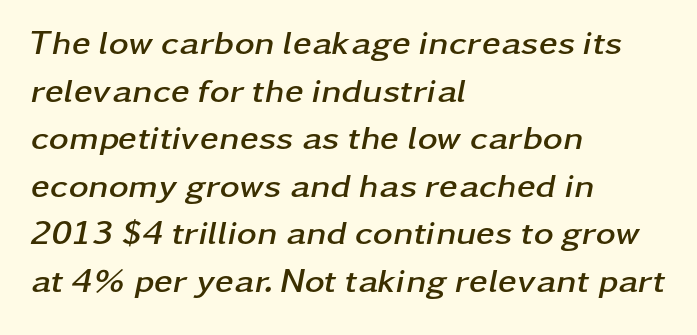
Inter-character spacing is left at the font's built-in metrics. It's the slanting kind of type. Nobody drew a line under any word here. The glyphs have the mass of a bold cut. In terms of leading, this rendering sits right in the middle.
